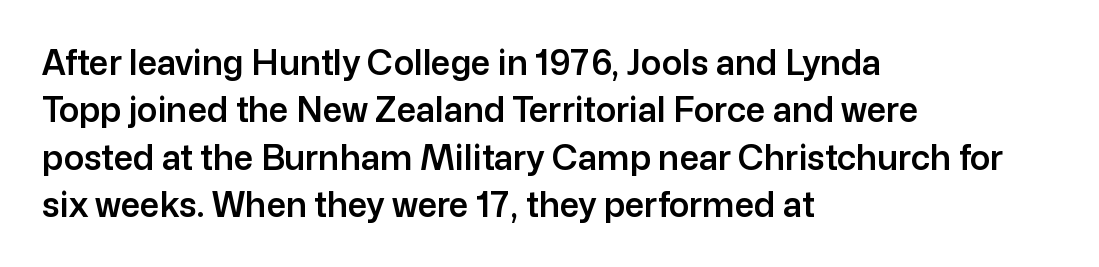
Notice how descenders clear the ascenders below comfortably — that's standard leading. Italic: no, the glyphs are upright roman. The face used here is proportionally spaced, like ordinary book or web type. Look at the tracking — it's just the regular setting, nothing added.
